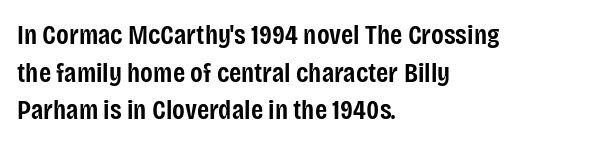
Letters rest on an invisible, unmarked baseline. A normal amount of white space separates one row of letters from the next. Ordinary non-slanted type is in use. The ragged edge is on the right, which tells us the setting is flush left. Each letter keeps its own natural width here, so spacing adapts to shape.
